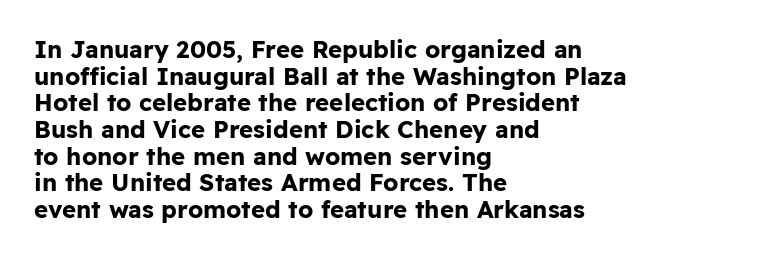
Decoration check: the copy has no underline. Posture: vertical. Spacing between characters is what you'd get straight out of the box. You could barely slide anything between these rows. Reading down the block, your eye returns to a fixed left position each line.
